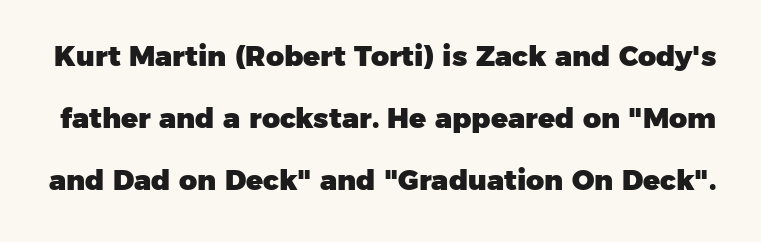
Q: Is the text bold? A: Yes.
Q: Is the typeface a serif or a sans-serif typeface? A: Sans-serif.
Q: Is the text underlined? A: No.
Q: Is the spacing between letters normal or unusually wide? A: Normal.
Q: Is the spacing between lines tight, normal or loose? A: Loose.
Q: Width (condensed, normal, or wide)? A: Normal.
Q: Stroke contrast? A: Low.
Q: x-height? A: Medium.
Q: Monospaced? A: No.
